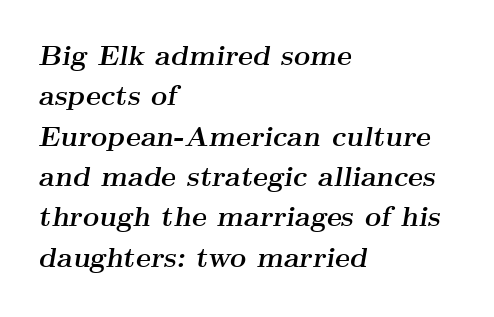
Q: Is the text bold? A: Yes.
Q: Is the text italic (slanted)? A: Yes, it leans right by about 9 degrees.
Q: Is the typeface a serif or a sans-serif typeface? A: Serif.
Q: Is the text underlined? A: No.
Q: How is the paragraph aligned? A: Left-aligned.
Q: Is the spacing between letters normal or unusually wide? A: Normal.
Q: Is the spacing between lines tight, normal or loose? A: Normal.
Q: Width (condensed, normal, or wide)? A: Wide.
Q: Stroke contrast? A: Medium.
Q: x-height? A: Small.
Q: Monospaced? A: No.
